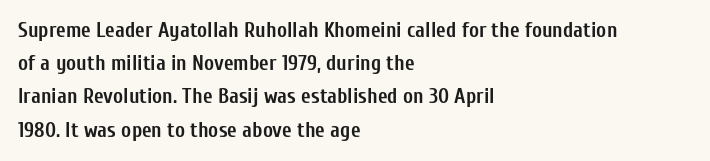
{"italic": "no", "bold": "yes", "underline": "no", "align": "left", "line_spacing": "normal", "line_spacing_ratio": 1.58, "letter_spacing": "normal", "letter_spacing_em": 0.0, "glyph_px": 21}
